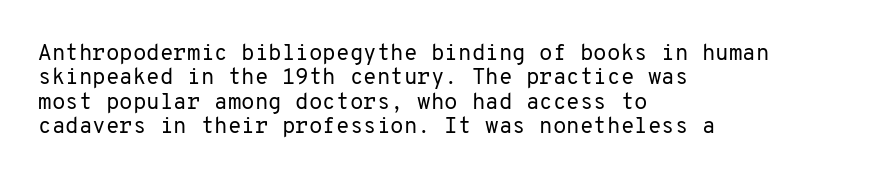
Q: Is the text bold? A: No.
Q: Is the text italic (slanted)? A: No, it is upright.
Q: Is the text underlined? A: No.
Q: How is the paragraph aligned? A: Left-aligned.
Q: Is the spacing between letters normal or unusually wide? A: Normal.
Q: Is the spacing between lines tight, normal or loose? A: Tight.
